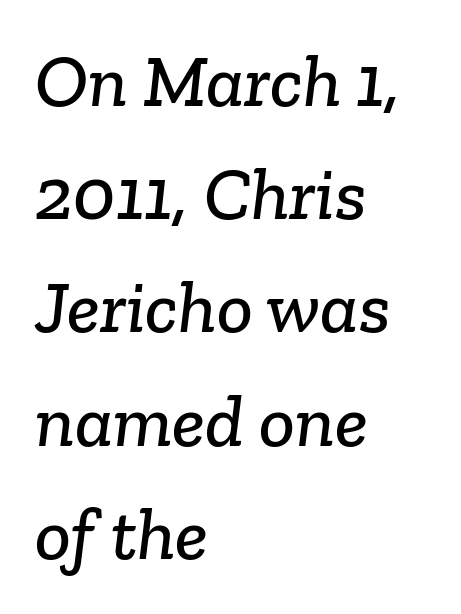
Q: Is the typeface a serif or a sans-serif typeface? A: Serif.
Q: Is the text underlined? A: No.
Q: How is the paragraph aligned? A: Left-aligned.
Q: Is the spacing between letters normal or unusually wide? A: Normal.
Q: Is the spacing between lines tight, normal or loose? A: Normal.
Q: Width (condensed, normal, or wide)? A: Normal.
Q: Stroke contrast? A: Low.
Q: x-height? A: Medium.
Q: Monospaced? A: No.
